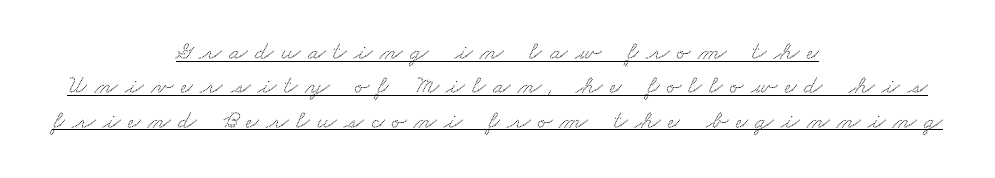
Q: Is the text underlined? A: Yes.
Q: How is the paragraph aligned? A: Centered.
Q: Is the spacing between letters normal or unusually wide? A: Unusually wide.
Q: Is the spacing between lines tight, normal or loose? A: Normal.
